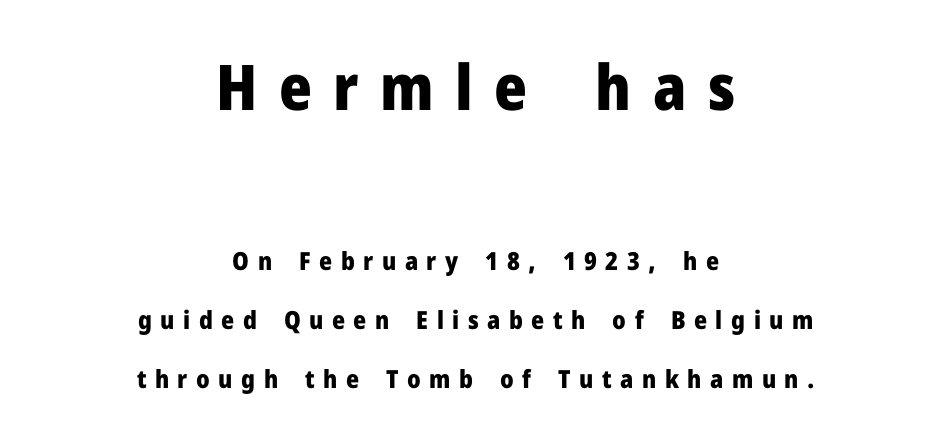
Q: Is the text bold? A: Yes.
Q: Is the text italic (slanted)? A: No, it is upright.
Q: Is the typeface a serif or a sans-serif typeface? A: Sans-serif.
Q: Is the text underlined? A: No.
Q: How is the paragraph aligned? A: Centered.
Q: Is the spacing between letters normal or unusually wide? A: Unusually wide.
Q: Is the spacing between lines tight, normal or loose? A: Loose.
Q: Which block of text is set in a larger size, the first (top) or the second (bottom)? A: The first (top) one.
Q: Width (condensed, normal, or wide)? A: Normal.
Q: Stroke contrast? A: Low.
Q: x-height? A: Medium.
Q: Monospaced? A: No.
